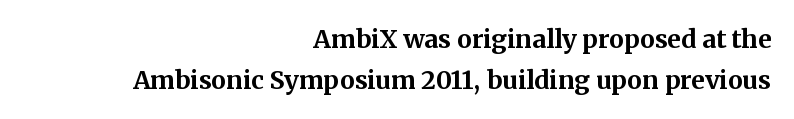
{"italic": "no", "bold": "yes", "underline": "no", "align": "right", "line_spacing": "normal", "line_spacing_ratio": 1.63, "letter_spacing": "normal", "letter_spacing_em": 0.0, "glyph_px": 25}
